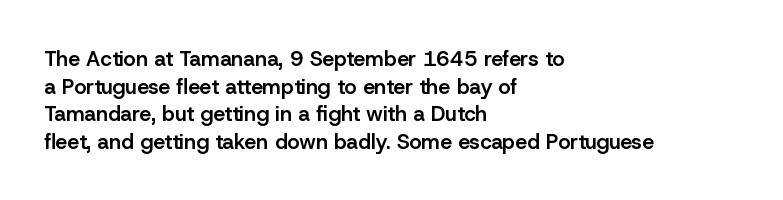
Q: Is the text bold? A: Semi-bold.
Q: Is the text italic (slanted)? A: No, it is upright.
Q: Is the text underlined? A: No.
Q: How is the paragraph aligned? A: Left-aligned.
Q: Is the spacing between letters normal or unusually wide? A: Normal.
Q: Is the spacing between lines tight, normal or loose? A: Normal.
